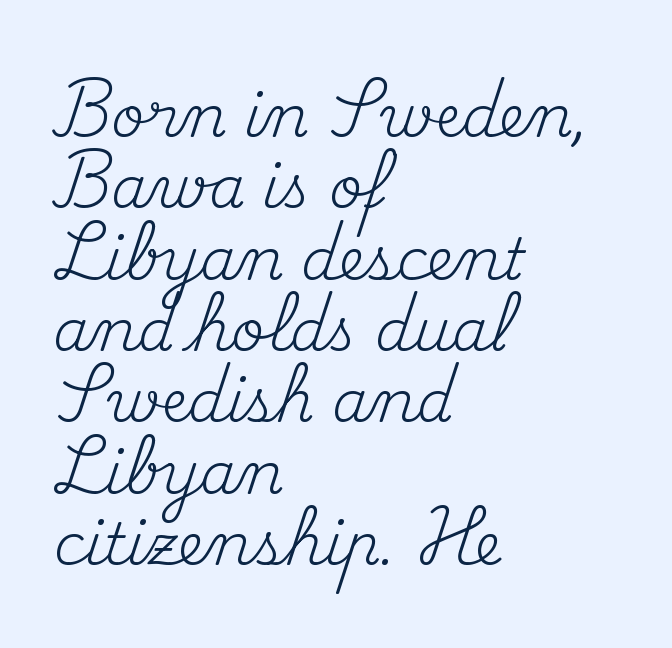
Is this a heavy cut? Hardly; it is regular or lighter. Plain, unruled lines of type. Is the block centered? No — it sits flush against the left margin. The letters advance in unequal steps, a hallmark of proportional type.
